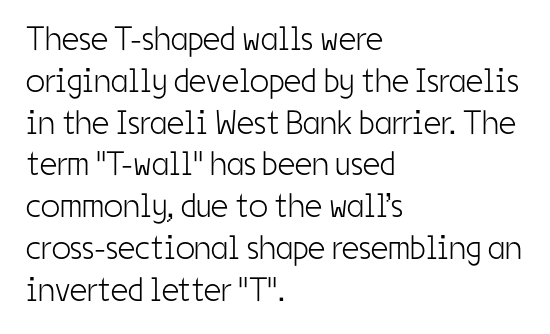
{"serif": "no", "italic": "no", "bold": "no", "weight": "light", "width": "condensed", "stroke_contrast": "low", "x_height": "medium", "monospaced": "no", "underline": "no", "align": "left", "line_spacing_ratio": 1.23, "letter_spacing": "normal", "letter_spacing_em": 0.0, "glyph_px": 34}
